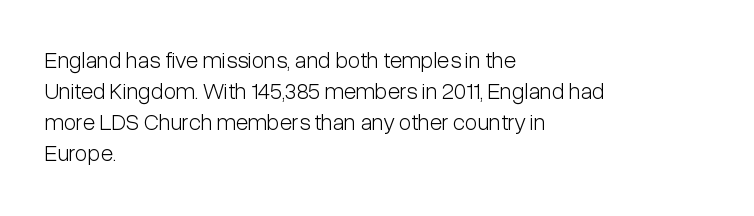
Posture: upright roman. The ragged edge is on the right, which tells us the setting is flush left. Reading down the column, the eye jumps a familiar distance to each next line. The specimen omits any rule beneath the text block's lines. The face looks like a standard text weight, possibly lighter.
